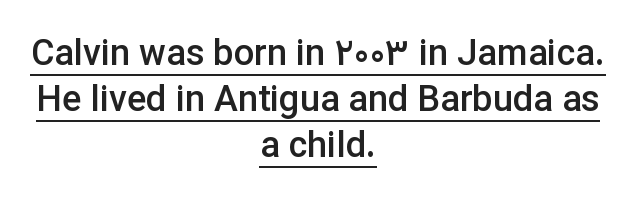
The paragraph has two soft edges and a firm central axis. This sample uses an upright cut, with every glyph sitting square on the baseline. Type style note: lacks serifs. Does a line run under the words? Yes, clearly. Think of a printed novel: that variable character pitch is what you see here.
